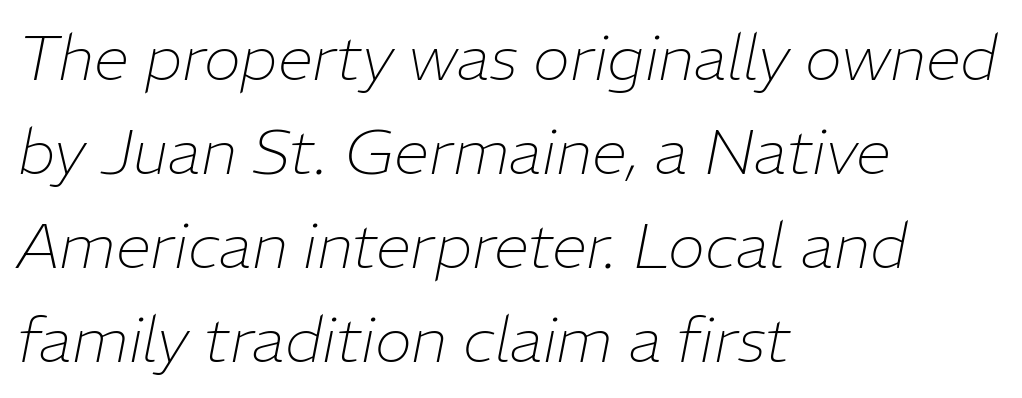
Leading matches the norm, producing a regular column. Only glyphs here, with clear space below each row. Tall strokes in this sample are angled rather than plumb. Compared with a centered layout, this one pins lines to the left instead. Character widths vary here, with narrow letters taking less room than wide ones. Nothing unusual about the tracking: characters are spaced as the font intends.
